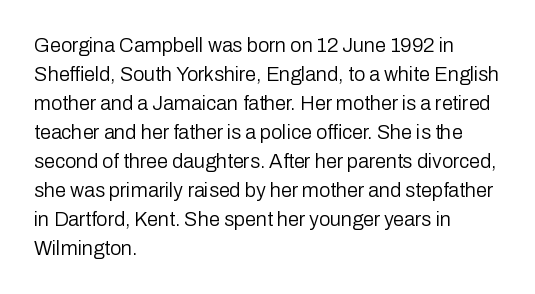
The image shows 20 px text type, upright; set left-aligned, normal line spacing (1.45x), normal letter spacing, not underlined.
